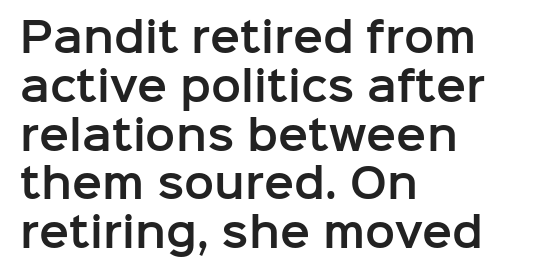
Is this a fixed-width face? No — the glyphs have proportional, varying widths. Is this a sans? Yes — the strokes have no serifs. The letters sit at their default tracking, neither squeezed nor spread. This rendering uses left alignment, leaving the right contour irregular. Do the letters lean? They stand straight. Glance below the letters and you will spot only blank space.
